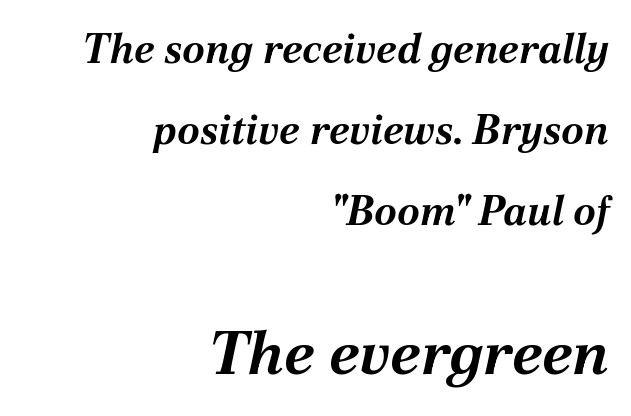
Q: Is the text bold? A: Yes.
Q: Is the text italic (slanted)? A: Yes, it leans right by about 12 degrees.
Q: Is the text underlined? A: No.
Q: How is the paragraph aligned? A: Right-aligned.
Q: Is the spacing between letters normal or unusually wide? A: Normal.
Q: Is the spacing between lines tight, normal or loose? A: Loose.
Q: Which block of text is set in a larger size, the first (top) or the second (bottom)? A: The second (bottom) one.
Q: Width (condensed, normal, or wide)? A: Normal.
Q: Stroke contrast? A: Medium.
Q: x-height? A: Medium.
Q: Monospaced? A: No.
